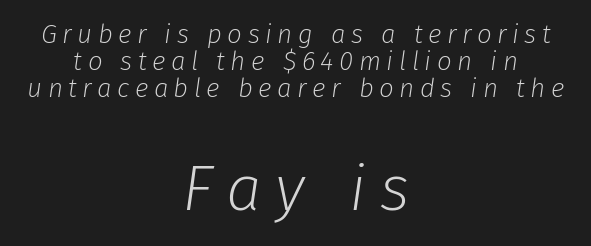
Descender tails drop into unmarked territory. Each line is balanced around a shared central axis. Inter-character spacing is expanded well beyond the font's built-in metrics. Varying glyph widths throughout — classic text-font behaviour. Visually, the bottom section dominates because its glyphs are scaled up.
